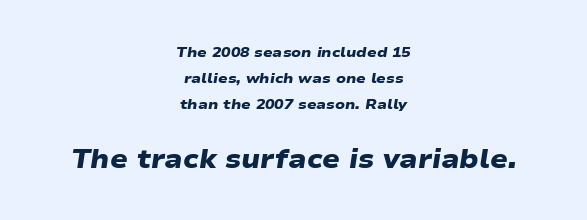
The image shows 26 px bold type; set centered, line spacing 1.86x, normal letter spacing, not underlined; the second (bottom) block is 1.86x larger.
